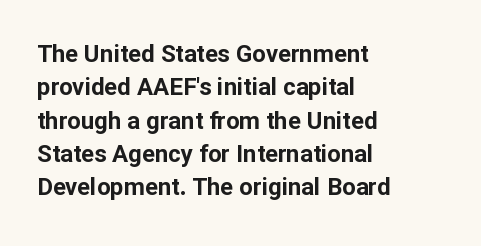
{"italic": "no", "bold": "yes", "underline": "no", "align": "left", "line_spacing": "normal", "line_spacing_ratio": 1.39, "letter_spacing": "normal", "letter_spacing_em": 0.0, "glyph_px": 24}
